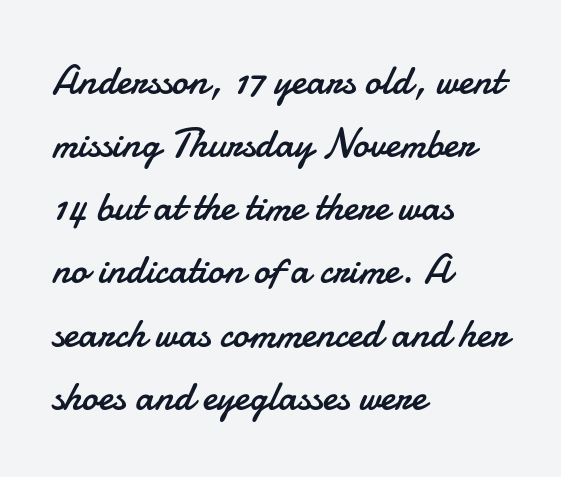
Q: Is the text bold? A: No.
Q: Is the text italic (slanted)? A: Yes.
Q: Is the typeface a serif or a sans-serif typeface? A: Sans-serif.
Q: Is the text underlined? A: No.
Q: How is the paragraph aligned? A: Left-aligned.
Q: Is the spacing between letters normal or unusually wide? A: Normal.
Q: Is the spacing between lines tight, normal or loose? A: Normal.
Q: Width (condensed, normal, or wide)? A: Normal.
Q: Stroke contrast? A: Low.
Q: x-height? A: Small.
Q: Monospaced? A: No.
